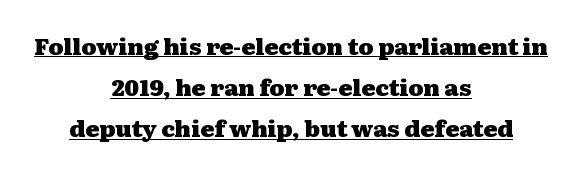
{"italic": "no", "bold": "yes", "underline": "yes", "align": "center", "line_spacing_ratio": 1.79, "letter_spacing": "normal", "letter_spacing_em": 0.0, "glyph_px": 23}
